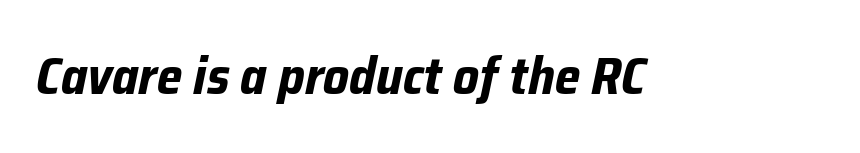
{"italic": "yes", "lean": "right", "slant_degrees": 12, "bold": "yes", "weight": "bold", "width": "normal", "stroke_contrast": "low", "x_height": "medium", "monospaced": "no", "underline": "no", "letter_spacing": "normal", "letter_spacing_em": 0.0, "glyph_px": 51}
